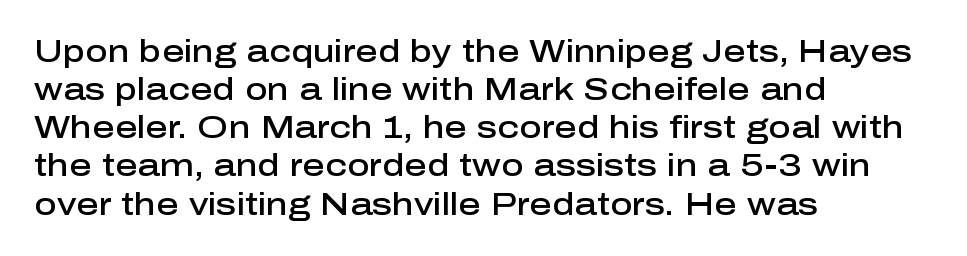
{"serif": "no", "italic": "no", "bold": "semi", "weight": "semibold", "width": "normal", "stroke_contrast": "low", "x_height": "medium", "monospaced": "no", "underline": "no", "align": "left", "line_spacing_ratio": 1.23, "letter_spacing": "normal", "letter_spacing_em": 0.0, "glyph_px": 31}
